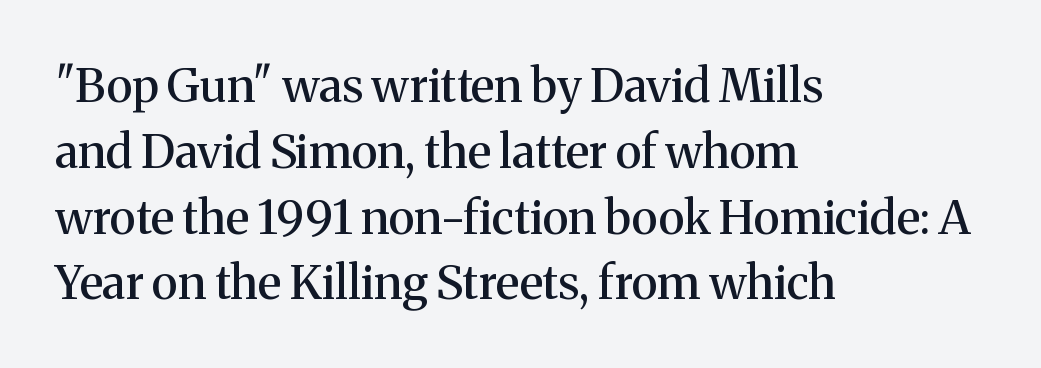
{"serif": "yes", "italic": "no", "width": "normal", "stroke_contrast": "medium", "x_height": "medium", "monospaced": "no", "underline": "no", "align": "left", "line_spacing": "normal", "line_spacing_ratio": 1.4, "letter_spacing": "normal", "letter_spacing_em": 0.0, "glyph_px": 47}
